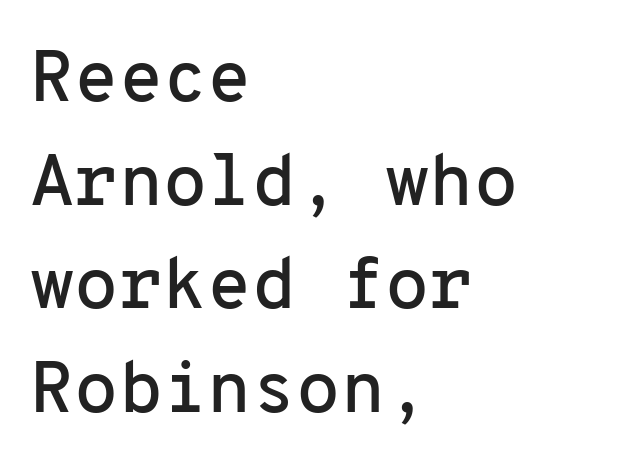
Q: Is the text italic (slanted)? A: No, it is upright.
Q: Is the typeface a serif or a sans-serif typeface? A: Sans-serif.
Q: Is the text underlined? A: No.
Q: How is the paragraph aligned? A: Left-aligned.
Q: Is the spacing between letters normal or unusually wide? A: Normal.
Q: Is the spacing between lines tight, normal or loose? A: Normal.
Q: Width (condensed, normal, or wide)? A: Normal.
Q: Stroke contrast? A: Low.
Q: x-height? A: Medium.
Q: Monospaced? A: Yes.
